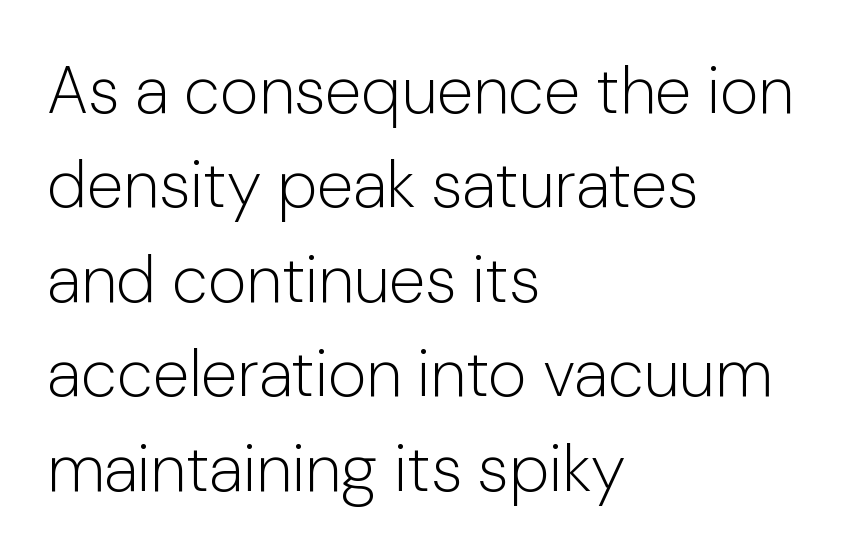
The image shows 66 px light sans-serif type, upright; set left-aligned, normal line spacing (1.43x), normal letter spacing, not underlined; low stroke contrast and a medium x-height.
